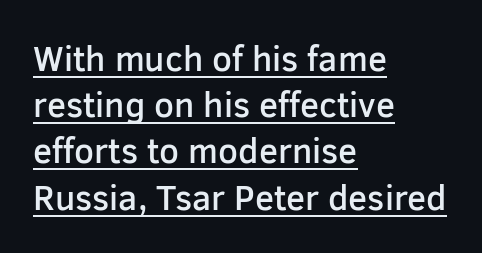
{"serif": "no", "italic": "no", "bold": "semi", "weight": "semibold", "width": "normal", "stroke_contrast": "low", "x_height": "medium", "monospaced": "no", "underline": "yes", "align": "left", "line_spacing": "normal", "line_spacing_ratio": 1.32, "letter_spacing": "normal", "letter_spacing_em": 0.0, "glyph_px": 35}
